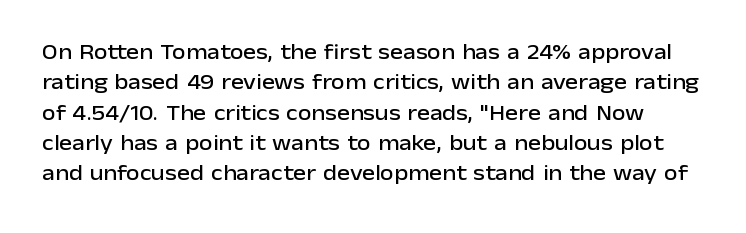
Q: Is the text italic (slanted)? A: No, it is upright.
Q: Is the text underlined? A: No.
Q: Is the spacing between letters normal or unusually wide? A: Normal.
Q: Is the spacing between lines tight, normal or loose? A: Normal.
